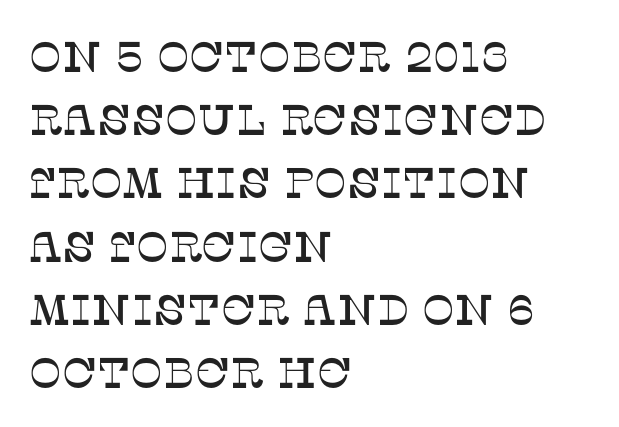
{"serif": "yes", "italic": "no", "width": "normal", "stroke_contrast": "low", "x_height": "large", "monospaced": "no", "underline": "no", "align": "left", "line_spacing": "normal", "line_spacing_ratio": 1.47, "letter_spacing": "normal", "letter_spacing_em": 0.0, "glyph_px": 43}
